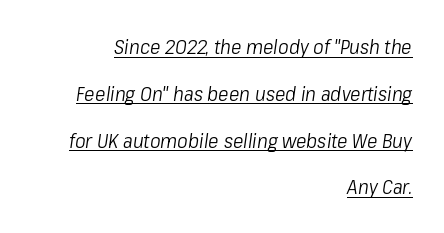
{"italic": "yes", "lean": "right", "slant_degrees": 8, "bold": "no", "underline": "yes", "align": "right", "line_spacing": "loose", "line_spacing_ratio": 2.34, "letter_spacing": "normal", "letter_spacing_em": 0.0, "glyph_px": 20}
